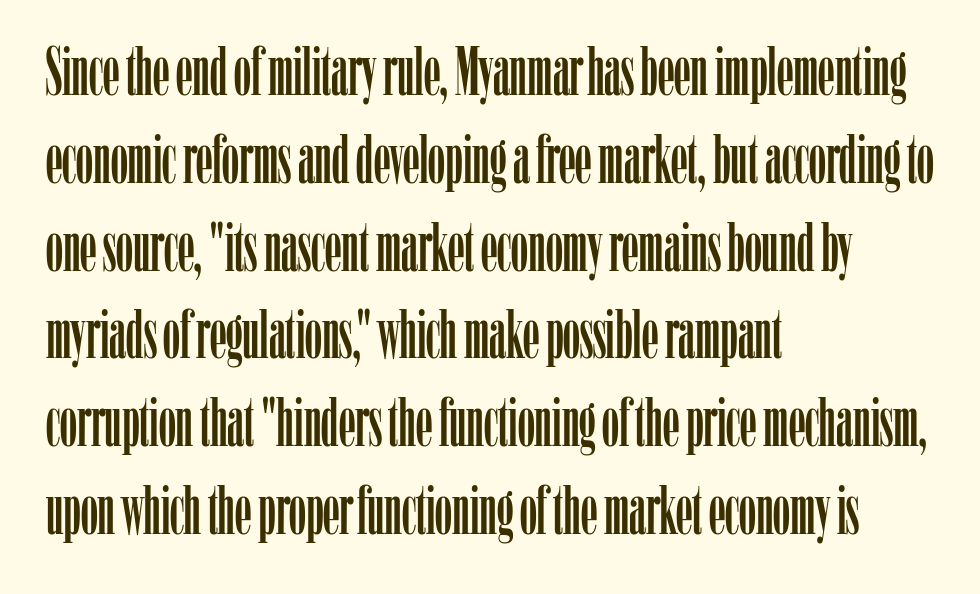
{"serif": "yes", "italic": "no", "width": "condensed", "stroke_contrast": "low", "x_height": "medium", "monospaced": "no", "underline": "no", "align": "left", "line_spacing": "normal", "line_spacing_ratio": 1.31, "letter_spacing": "normal", "letter_spacing_em": 0.0, "glyph_px": 67}
